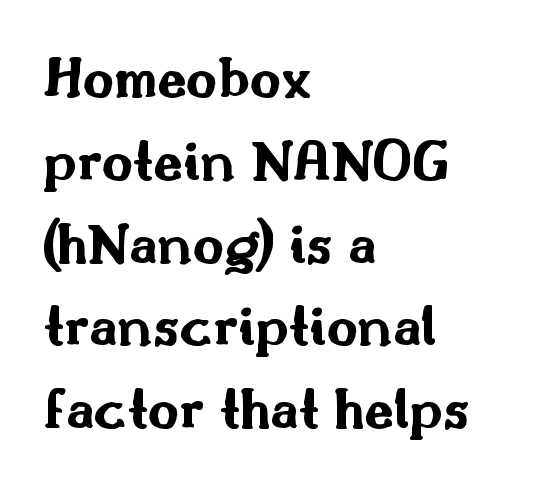
Layout note: lines flush left. Italic? Not at all — the glyphs are vertical. This sample uses a sans-serif face. Is this a fixed-width face? No — the glyphs have proportional, varying widths. You'd pick this weight for a headline — it's a proper bold. Decoration check: the copy has no underline.
